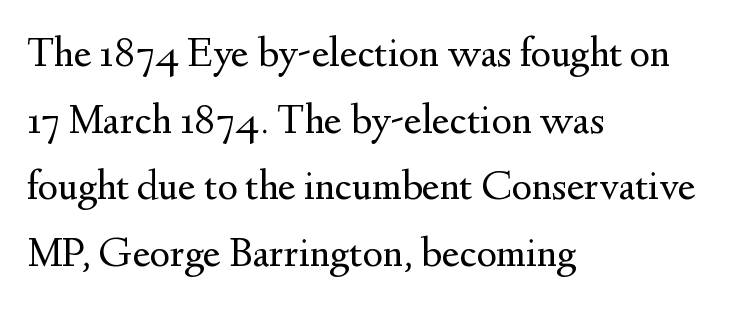
The image shows 43 px regular-weight serif type, upright; set left-aligned, normal line spacing (1.55x), normal letter spacing, not underlined; medium stroke contrast and a small x-height.
